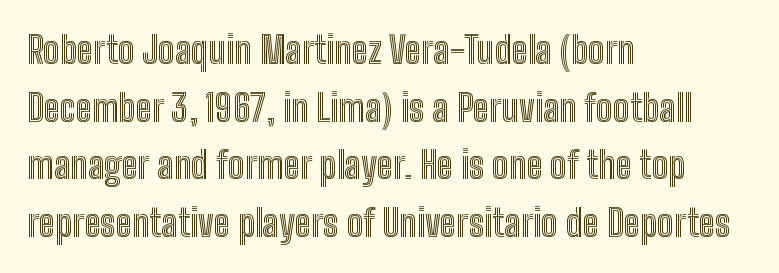
{"italic": "no", "width": "condensed", "x_height": "medium", "monospaced": "no", "underline": "no", "align": "left", "line_spacing": "normal", "line_spacing_ratio": 1.56, "letter_spacing": "normal", "letter_spacing_em": 0.0, "glyph_px": 37}
